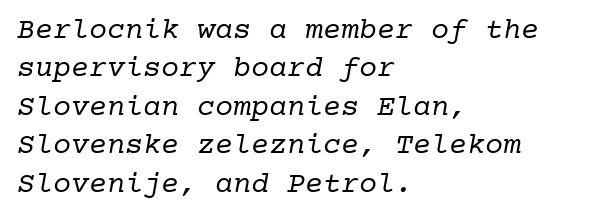
The image shows 30 px regular-weight serif type, monospaced; set left-aligned, normal line spacing (1.28x), normal letter spacing, not underlined; low stroke contrast and a medium x-height.
